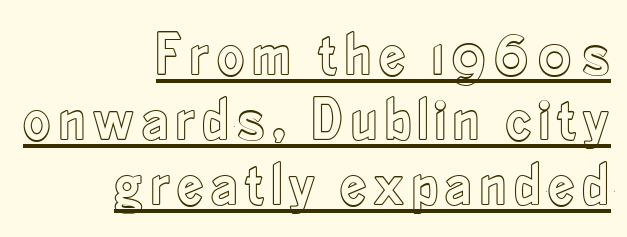
{"italic": "no", "width": "condensed", "x_height": "small", "monospaced": "no", "underline": "yes", "align": "right", "line_spacing": "tight", "line_spacing_ratio": 1.08, "glyph_px": 60}
